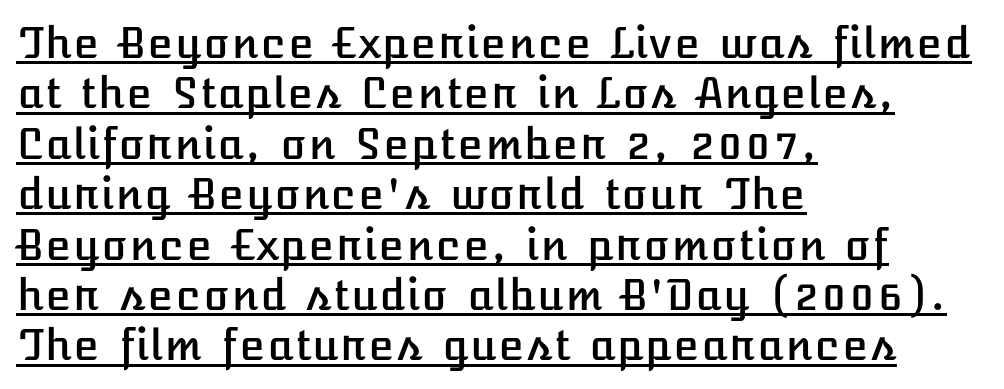
{"italic": "no", "width": "normal", "stroke_contrast": "low", "x_height": "medium", "underline": "yes", "align": "left", "line_spacing_ratio": 1.2, "letter_spacing": "normal", "letter_spacing_em": 0.0, "glyph_px": 42}
